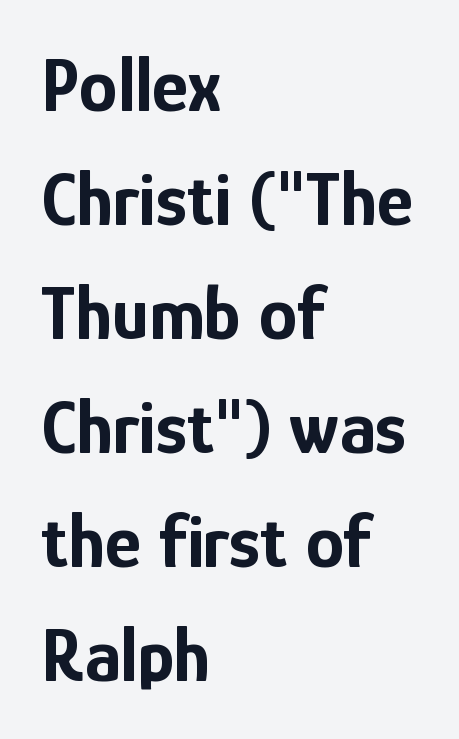
The image shows 77 px bold, condensed sans-serif type, upright; set left-aligned, normal line spacing (1.48x), normal letter spacing, not underlined; low stroke contrast and a medium x-height.
